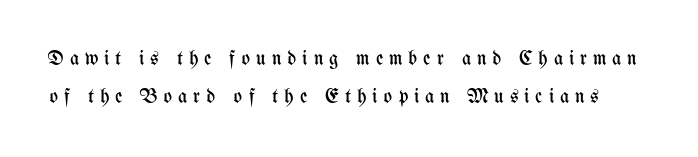
The specimen omits any rule beneath the text block's lines. These lines were composed using upright roman letters. Letters have the restrained weight of plain body copy at most. Each word looks stretched out because of the extra space between its letters.
